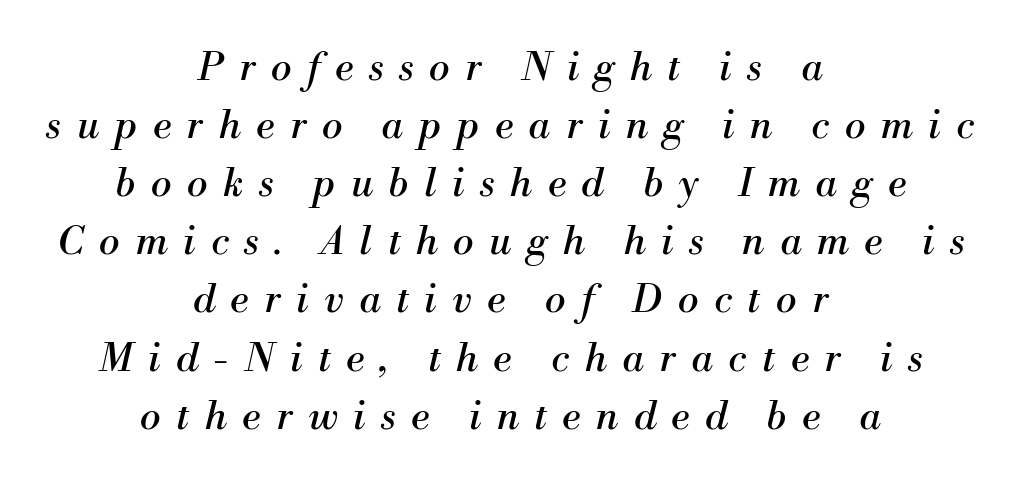
Q: Is the text bold? A: No.
Q: Is the text italic (slanted)? A: Yes, it leans right by about 13 degrees.
Q: Is the typeface a serif or a sans-serif typeface? A: Serif.
Q: Is the text underlined? A: No.
Q: How is the paragraph aligned? A: Centered.
Q: Is the spacing between letters normal or unusually wide? A: Unusually wide.
Q: Is the spacing between lines tight, normal or loose? A: Normal.
Q: Width (condensed, normal, or wide)? A: Normal.
Q: Stroke contrast? A: Medium.
Q: x-height? A: Small.
Q: Monospaced? A: No.
